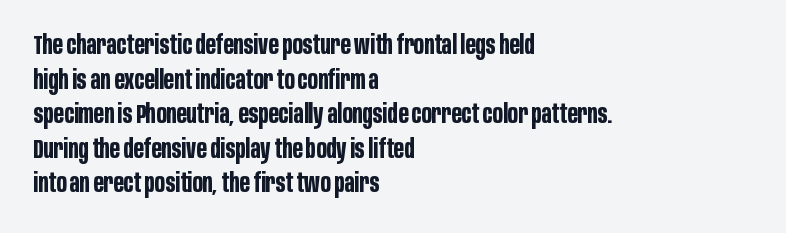
The image shows 26 px bold type, upright; set left-aligned, normal line spacing (1.33x), normal letter spacing, not underlined.
